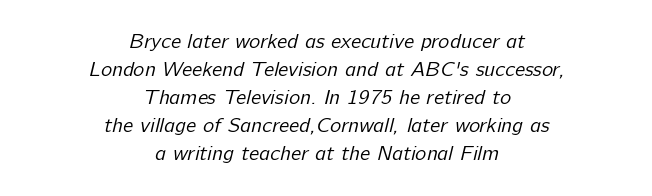
The image shows 21 px text type; set centered, normal line spacing (1.33x), normal letter spacing, not underlined.
